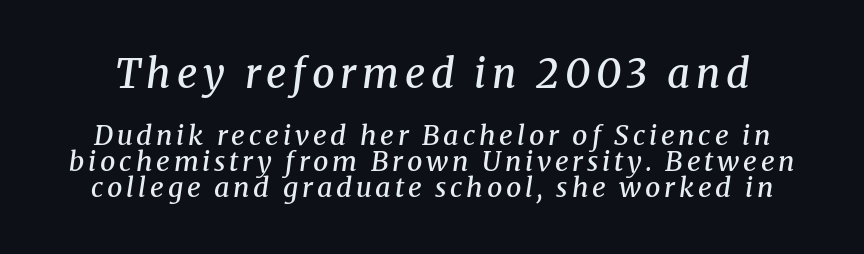
Large over small — that's the arrangement of the two blocks here. Serif or sans? Serif — the stroke terminals have little feet. Compared with typical paragraphs, the rows here are closer together. Has an underline been added? It has not. Moderately thickened strokes mark this as semibold type. Rendered with sloped, italic letterforms.
